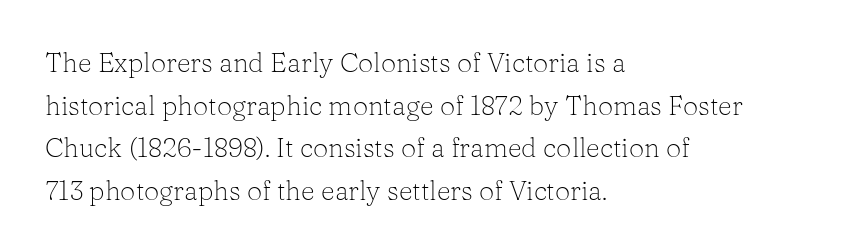
The ragged edge is on the right, which tells us the setting is flush left. Vertical strokes here are truly vertical. Heaviness? Minimal to ordinary, like unemphasized prose. Lines of text with bare space underneath.
